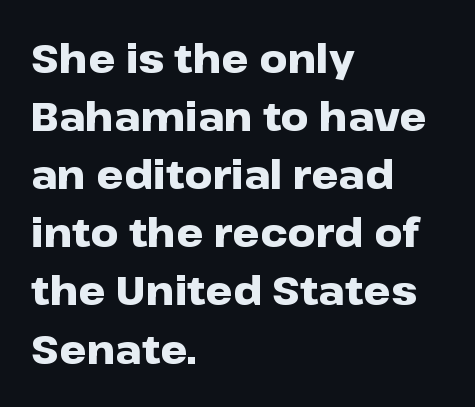
Has an underline been added? It has not. In CSS terms this would be text-align: left. Leading: standard. Notice how the stems are strictly vertical — no italics here. Here the designer chose a conventional face with non-uniform glyph widths. Does the weight exceed regular? Yes, all the way to bold.
